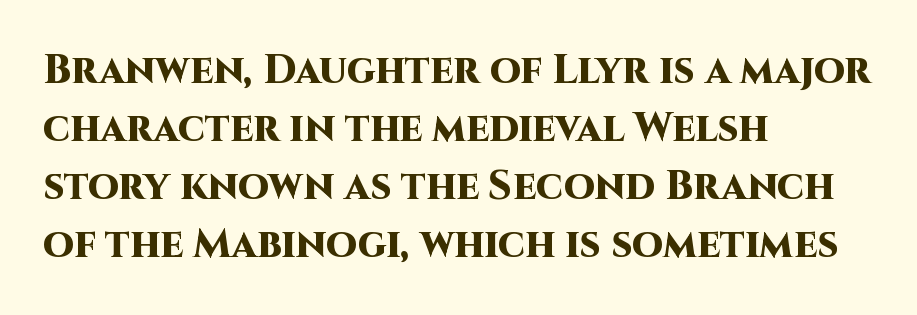
{"serif": "no", "italic": "no", "bold": "yes", "weight": "heavy", "width": "normal", "stroke_contrast": "high", "x_height": "large", "monospaced": "no", "underline": "no", "align": "left", "line_spacing": "normal", "line_spacing_ratio": 1.45, "letter_spacing": "normal", "letter_spacing_em": 0.0, "glyph_px": 40}
